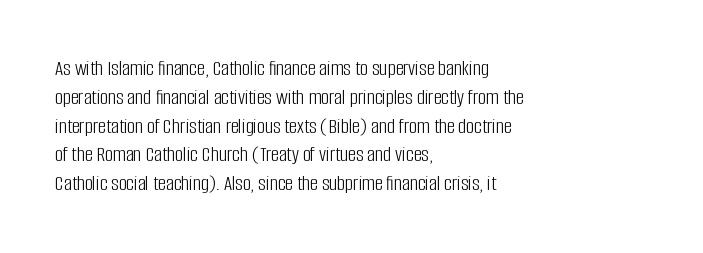
The image shows 22 px text type, upright; set left-aligned, normal line spacing (1.31x), normal letter spacing, not underlined.
